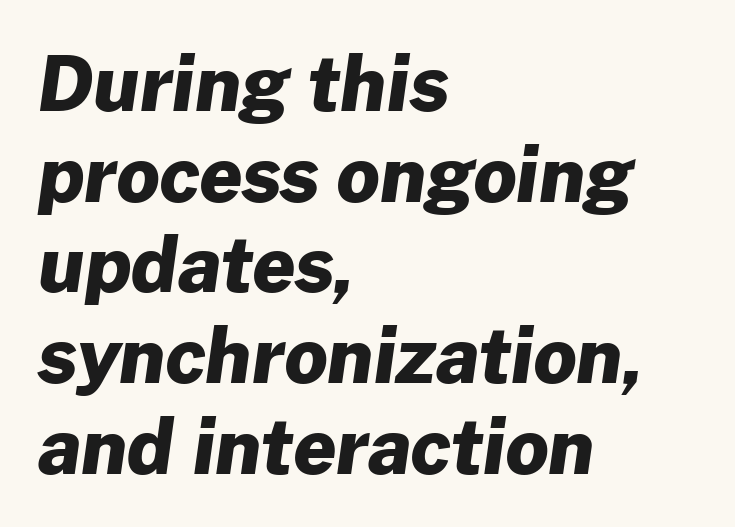
{"serif": "no", "bold": "yes", "weight": "heavy", "width": "normal", "stroke_contrast": "low", "x_height": "medium", "monospaced": "no", "underline": "no", "align": "left", "line_spacing_ratio": 1.21, "letter_spacing": "normal", "letter_spacing_em": 0.0, "glyph_px": 75}
